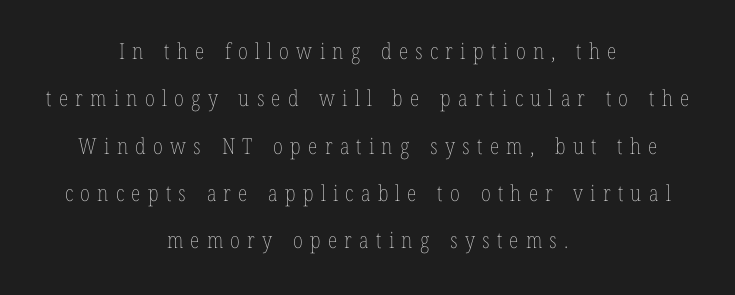
{"italic": "no", "bold": "no", "underline": "no", "align": "center", "line_spacing": "loose", "line_spacing_ratio": 2.15, "letter_spacing": "wide", "letter_spacing_em": 0.33, "glyph_px": 22}
